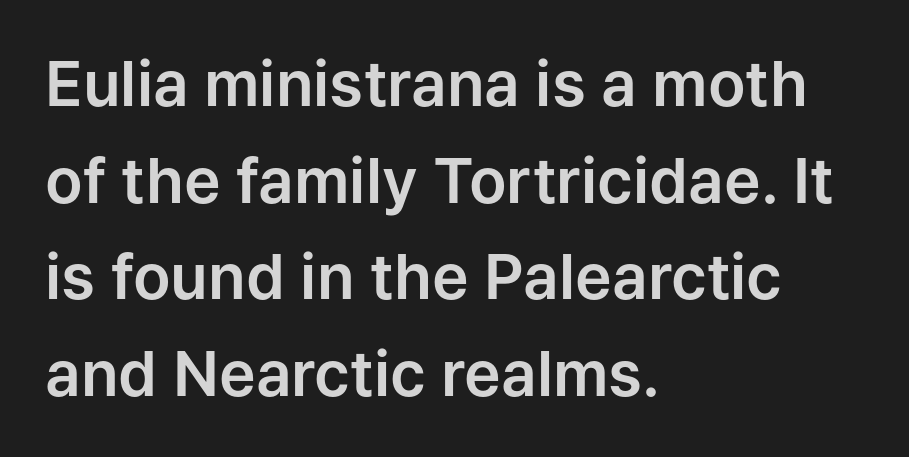
Q: Is the text italic (slanted)? A: No, it is upright.
Q: Is the typeface a serif or a sans-serif typeface? A: Sans-serif.
Q: Is the text underlined? A: No.
Q: How is the paragraph aligned? A: Left-aligned.
Q: Is the spacing between letters normal or unusually wide? A: Normal.
Q: Is the spacing between lines tight, normal or loose? A: Normal.
Q: Width (condensed, normal, or wide)? A: Normal.
Q: Stroke contrast? A: Low.
Q: x-height? A: Medium.
Q: Monospaced? A: No.
